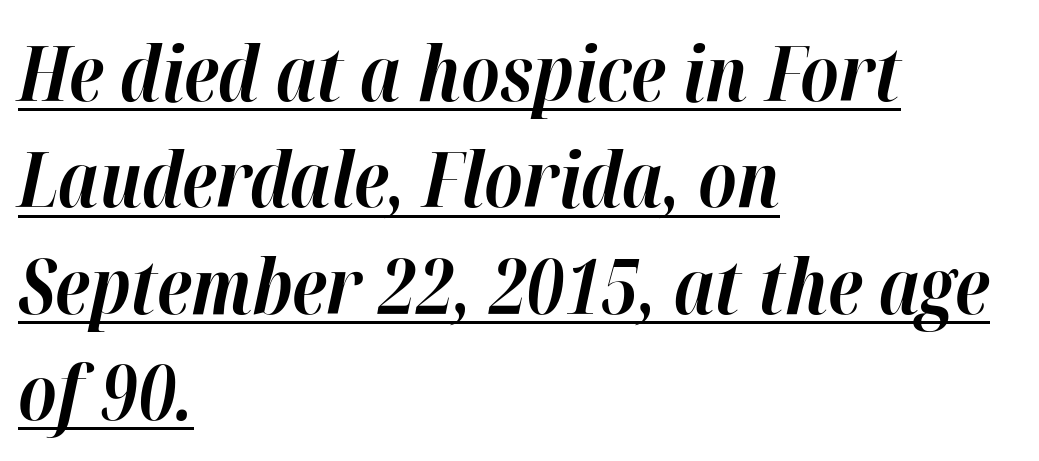
The image shows 77 px bold type, italic (leaning right); set left-aligned, normal line spacing (1.38x), normal letter spacing, underlined; high stroke contrast and a medium x-height.
